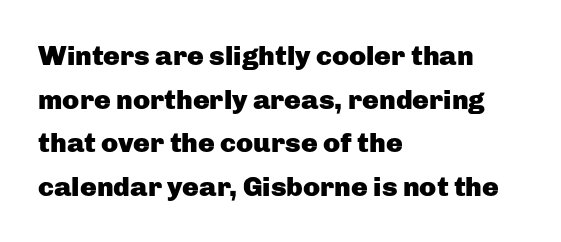
Q: Is the text bold? A: Yes.
Q: Is the text italic (slanted)? A: No, it is upright.
Q: Is the typeface a serif or a sans-serif typeface? A: Sans-serif.
Q: Is the text underlined? A: No.
Q: How is the paragraph aligned? A: Left-aligned.
Q: Is the spacing between letters normal or unusually wide? A: Normal.
Q: Is the spacing between lines tight, normal or loose? A: Normal.
Q: Width (condensed, normal, or wide)? A: Normal.
Q: Stroke contrast? A: Low.
Q: x-height? A: Medium.
Q: Monospaced? A: No.
